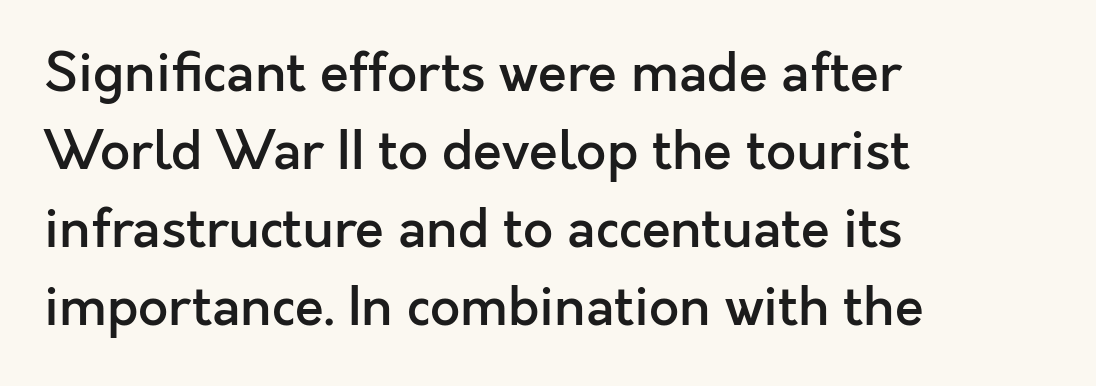
{"serif": "no", "italic": "no", "bold": "semi", "weight": "semibold", "width": "normal", "x_height": "medium", "monospaced": "no", "underline": "no", "align": "left", "line_spacing": "normal", "line_spacing_ratio": 1.47, "letter_spacing": "normal", "letter_spacing_em": 0.0, "glyph_px": 53}
